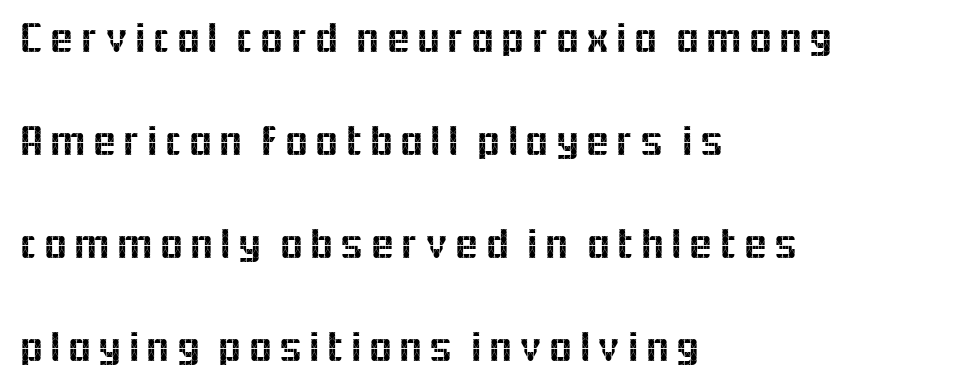
Q: Is the text italic (slanted)? A: No, it is upright.
Q: Is the typeface a serif or a sans-serif typeface? A: Sans-serif.
Q: Is the text underlined? A: No.
Q: How is the paragraph aligned? A: Left-aligned.
Q: Is the spacing between lines tight, normal or loose? A: Loose.
Q: Width (condensed, normal, or wide)? A: Normal.
Q: x-height? A: Medium.
Q: Monospaced? A: No.
